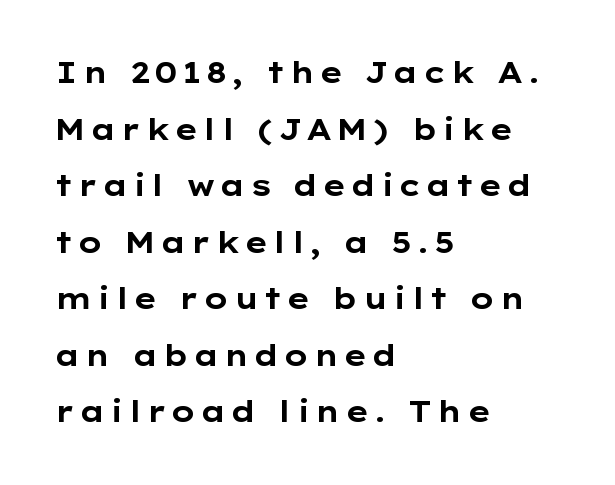
The image shows 29 px bold, wide sans-serif type, upright; set left-aligned, loose line spacing (1.95x), not underlined; low stroke contrast and a medium x-height.
